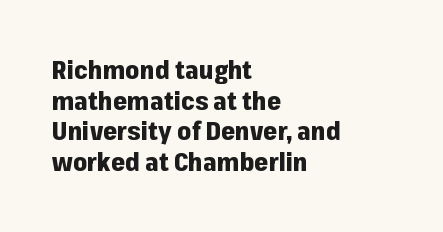
In CSS terms this would be text-align: left. Anything drawn beneath the words? Only blank space. Posture: upright roman. As a designer I'd log this as weight 700, bold.
